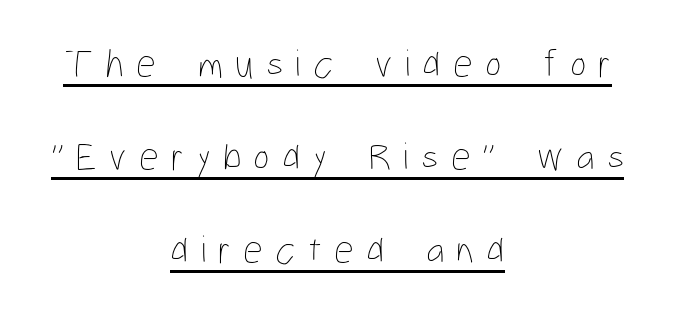
Q: Is the text bold? A: No.
Q: Is the text italic (slanted)? A: No, it is upright.
Q: Is the text underlined? A: Yes.
Q: How is the paragraph aligned? A: Centered.
Q: Is the spacing between letters normal or unusually wide? A: Unusually wide.
Q: Is the spacing between lines tight, normal or loose? A: Loose.
Q: Width (condensed, normal, or wide)? A: Condensed.
Q: Stroke contrast? A: Low.
Q: x-height? A: Medium.
Q: Monospaced? A: No.
